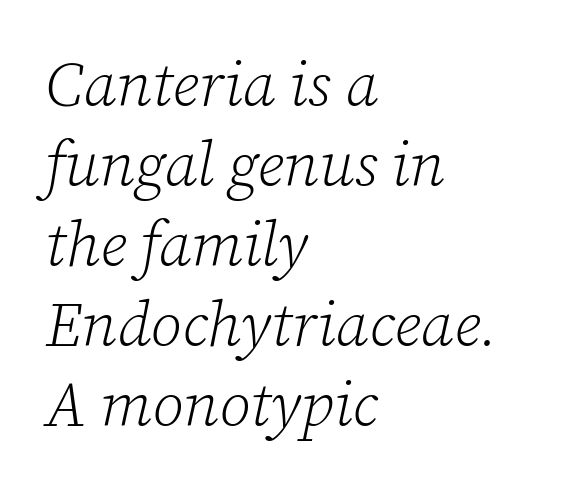
{"serif": "yes", "italic": "yes", "lean": "right", "slant_degrees": 12, "bold": "no", "weight": "light", "width": "normal", "stroke_contrast": "low", "x_height": "medium", "monospaced": "no", "underline": "no", "align": "left", "line_spacing": "normal", "line_spacing_ratio": 1.29, "letter_spacing": "normal", "letter_spacing_em": 0.0, "glyph_px": 62}
